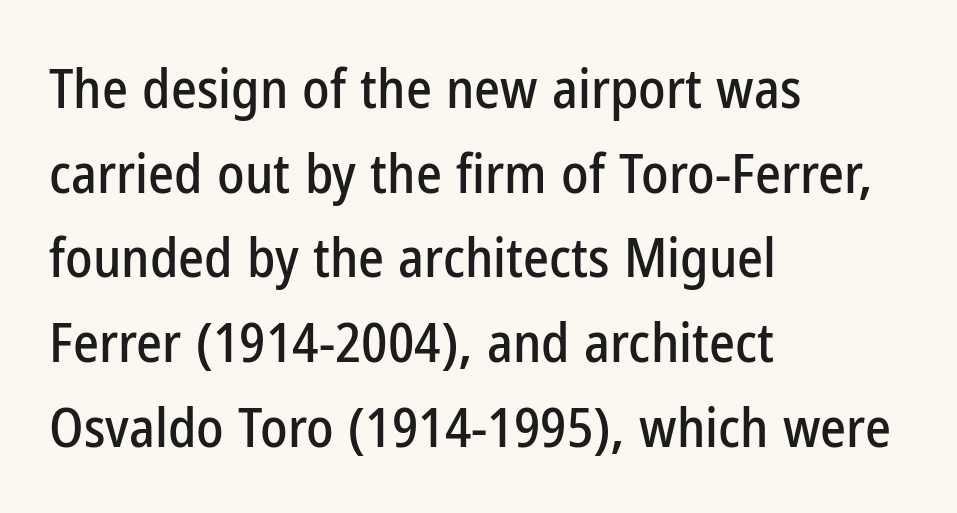
Check under the words: just untouched page. The type is set solid horizontally, with unmodified tracking. Every stem runs plumb, perpendicular to the baseline. This sample has the flowing, uneven cadence of proportional lettering.
